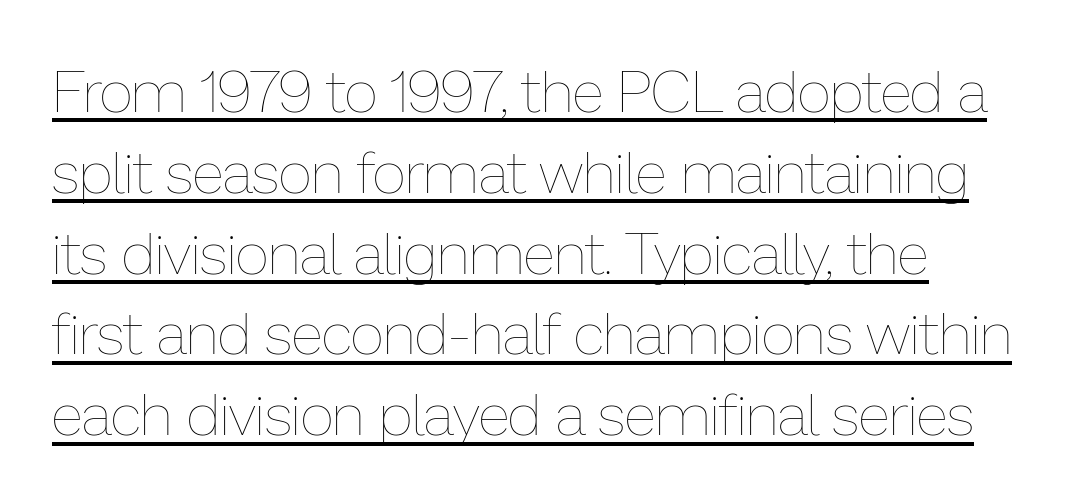
{"italic": "no", "bold": "no", "weight": "thin", "width": "normal", "stroke_contrast": "low", "x_height": "medium", "monospaced": "no", "underline": "yes", "line_spacing": "normal", "line_spacing_ratio": 1.37, "letter_spacing": "normal", "letter_spacing_em": 0.0, "glyph_px": 59}
